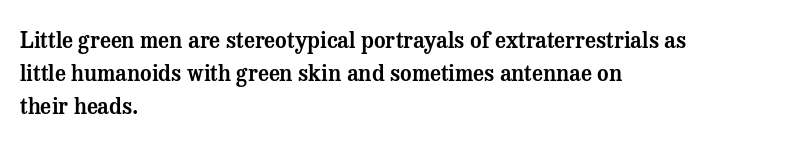
Q: Is the text italic (slanted)? A: No, it is upright.
Q: Is the text underlined? A: No.
Q: How is the paragraph aligned? A: Left-aligned.
Q: Is the spacing between letters normal or unusually wide? A: Normal.
Q: Is the spacing between lines tight, normal or loose? A: Normal.
